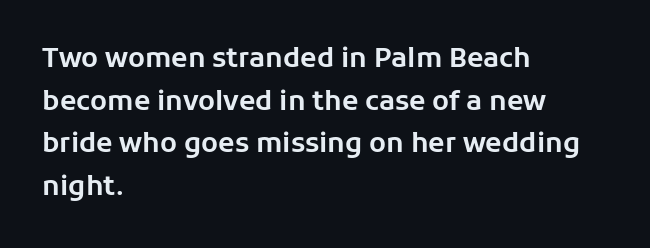
{"italic": "no", "underline": "no", "align": "left", "line_spacing": "normal", "line_spacing_ratio": 1.58, "letter_spacing": "normal", "letter_spacing_em": 0.0, "glyph_px": 27}
